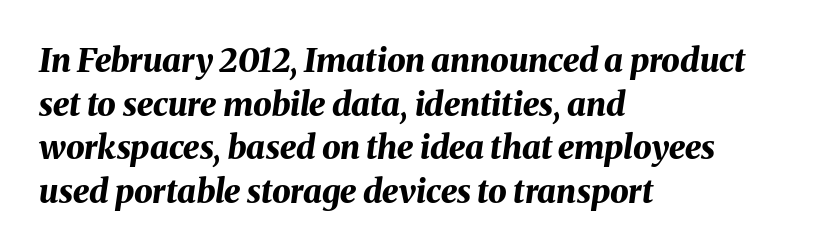
{"italic": "yes", "lean": "right", "slant_degrees": 8, "bold": "yes", "weight": "bold", "width": "normal", "stroke_contrast": "medium", "x_height": "medium", "monospaced": "no", "underline": "no", "align": "left", "line_spacing": "normal", "line_spacing_ratio": 1.32, "letter_spacing": "normal", "letter_spacing_em": 0.0, "glyph_px": 33}
